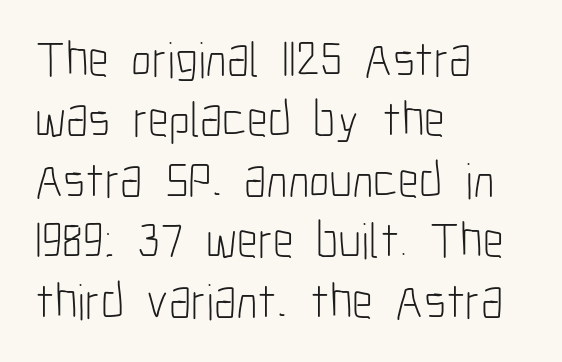
Posture: straight, roman, zero tilt. Each word holds together tightly as a unit, with standard inter-letter gaps. Ink coverage per letter is moderate at most. The rendering uses natural spacing where letterforms have individual widths. The specimen omits any rule beneath the text block's lines.
